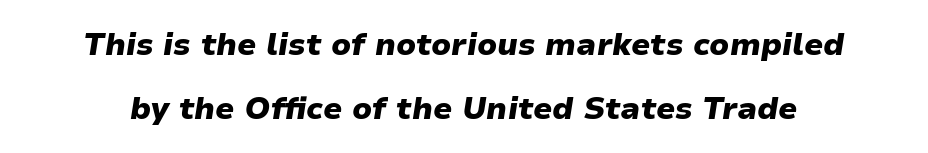
Q: Is the text bold? A: Yes.
Q: Is the text italic (slanted)? A: Yes, it leans right by about 9 degrees.
Q: Is the text underlined? A: No.
Q: Is the spacing between letters normal or unusually wide? A: Normal.
Q: Is the spacing between lines tight, normal or loose? A: Loose.
Q: Width (condensed, normal, or wide)? A: Normal.
Q: Stroke contrast? A: Low.
Q: x-height? A: Medium.
Q: Monospaced? A: No.
